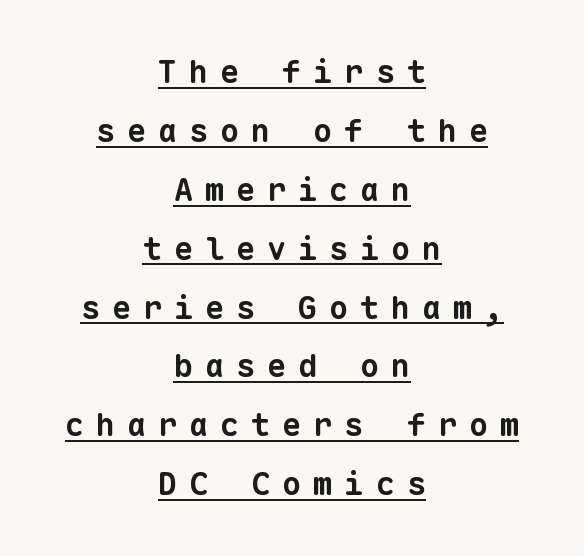
Line starts and ends both wander, symmetrically. Weight: bold. A typesetter would call this monospace, since all characters share one set width. In terms of letterform style, serifs are entirely absent.
